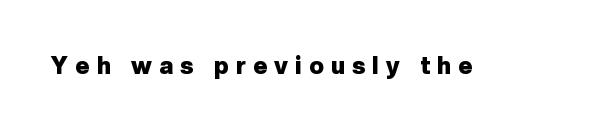
Q: Is the text bold? A: Yes.
Q: Is the text italic (slanted)? A: No, it is upright.
Q: Is the text underlined? A: No.
Q: Is the spacing between letters normal or unusually wide? A: Unusually wide.
